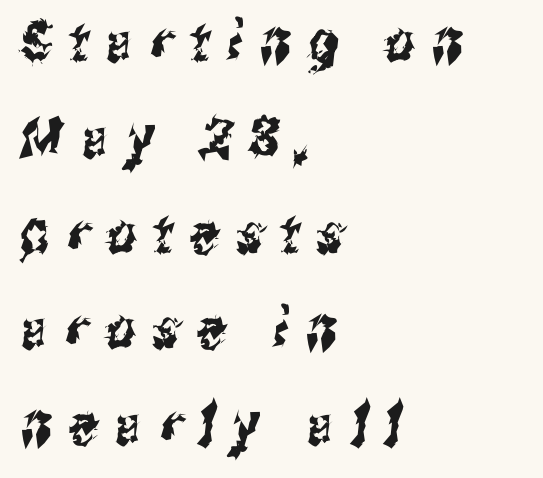
Rows of type keep a routine distance in the vertical direction. The ragged edge is on the right, which tells us the setting is flush left. The letterforms stand isolated, each surrounded by extra space. Descenders are the only things crossing below the line. Grotesque or geometric, the face here clearly has no serifs. Note the varied advance widths — an 'i' is clearly narrower than an 'm'.
